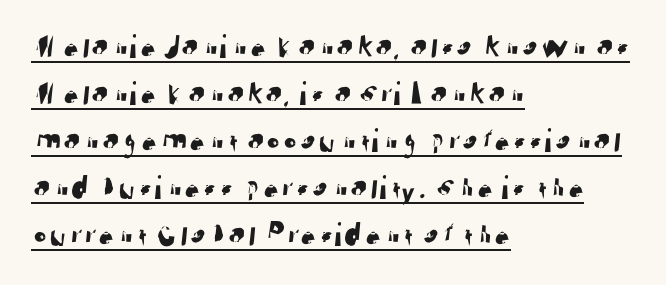
{"serif": "no", "width": "normal", "stroke_contrast": "low", "x_height": "medium", "monospaced": "no", "underline": "yes", "align": "left", "line_spacing": "normal", "line_spacing_ratio": 1.38, "letter_spacing": "normal", "letter_spacing_em": 0.0, "glyph_px": 34}
